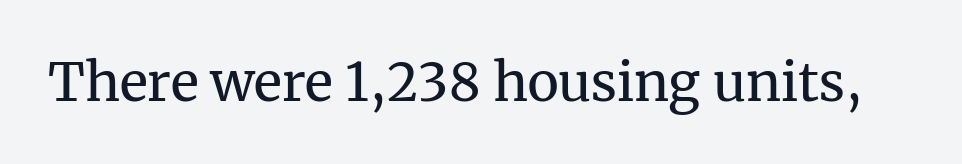
{"serif": "yes", "italic": "no", "bold": "no", "weight": "regular", "width": "normal", "stroke_contrast": "medium", "x_height": "medium", "monospaced": "no", "underline": "no", "letter_spacing": "normal", "letter_spacing_em": 0.0, "glyph_px": 53}
